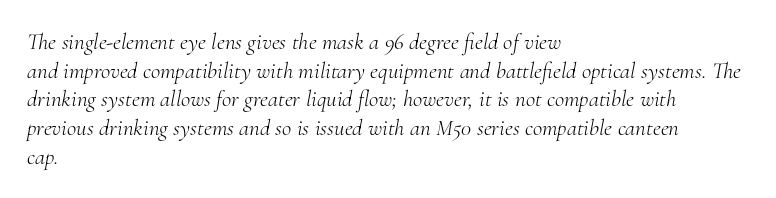
{"italic": "yes", "lean": "right", "slant_degrees": 10, "bold": "no", "underline": "no", "align": "left", "line_spacing": "normal", "line_spacing_ratio": 1.25, "letter_spacing": "normal", "letter_spacing_em": 0.0, "glyph_px": 23}
